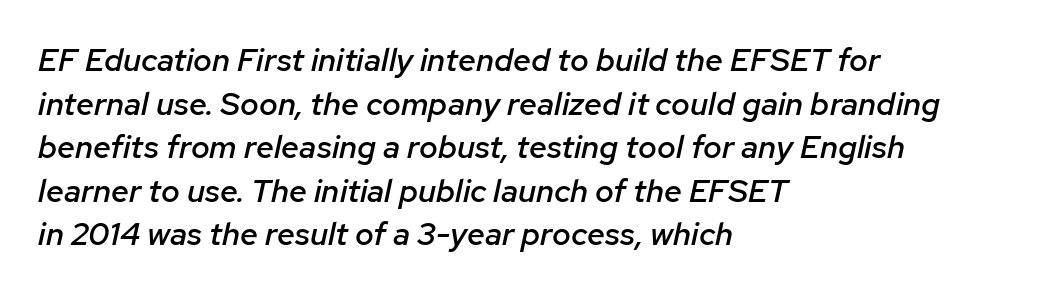
{"italic": "yes", "lean": "right", "slant_degrees": 12, "bold": "semi", "weight": "semibold", "width": "normal", "stroke_contrast": "low", "x_height": "medium", "monospaced": "no", "underline": "no", "align": "left", "line_spacing": "normal", "line_spacing_ratio": 1.36, "letter_spacing": "normal", "letter_spacing_em": 0.0, "glyph_px": 32}
